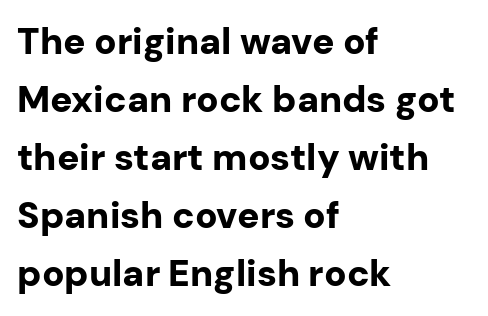
{"serif": "no", "italic": "no", "bold": "yes", "weight": "bold", "width": "normal", "stroke_contrast": "low", "x_height": "medium", "monospaced": "no", "underline": "no", "align": "left", "line_spacing": "normal", "line_spacing_ratio": 1.57, "letter_spacing": "normal", "letter_spacing_em": 0.0, "glyph_px": 37}
